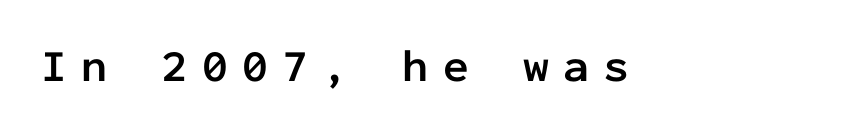
No italicization has been applied; the sample stays upright. Fixed-width glyphs throughout — classic coding-font behaviour. Are there feet on the stems? There aren't — it's a sans. Typesetter's note: full bold, strokes at maximum text heaviness.
